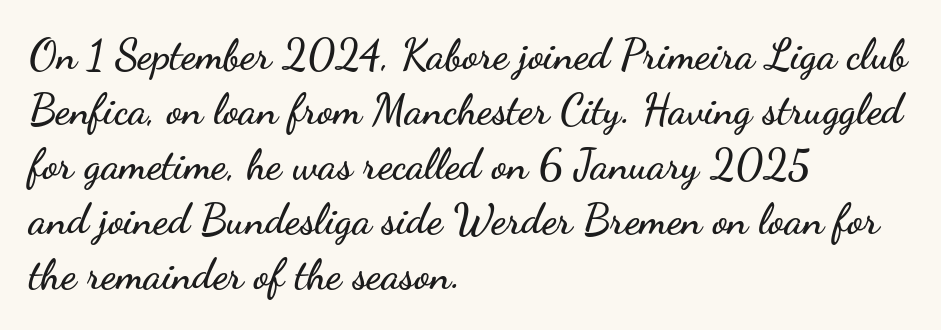
These lines keep a tight, regular rhythm from letter to letter. Layout note: lines flush left. Does the leading feel generous? No, just average. Beneath every word, the page is bare. No feet cap the strokes, marking this as sans-serif type.
